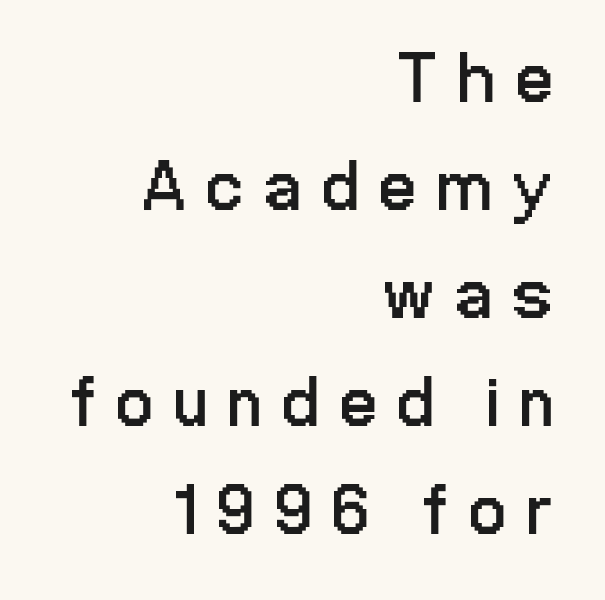
The image shows 72 px regular-weight, condensed sans-serif type, upright; set right-aligned, normal line spacing (1.5x), unusually wide letter spacing (+0.3 em), not underlined; low stroke contrast and a medium x-height.
